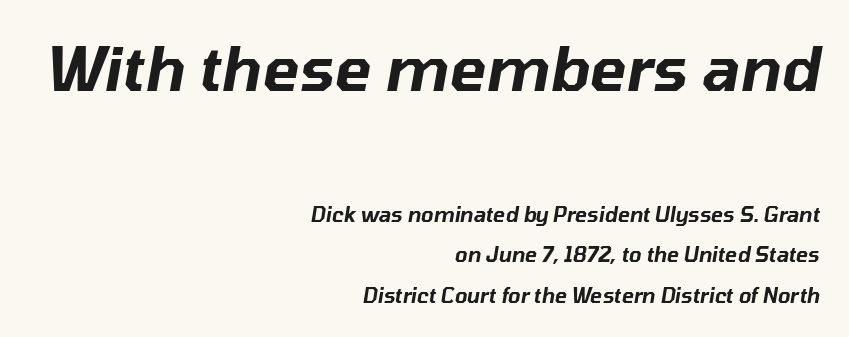
These lines are rendered in a variable-pitch font. Anything drawn beneath the words? Only blank space. Nobody touched the tracking dial on this one. The glyphs look as if they've been sheared to an angle.
